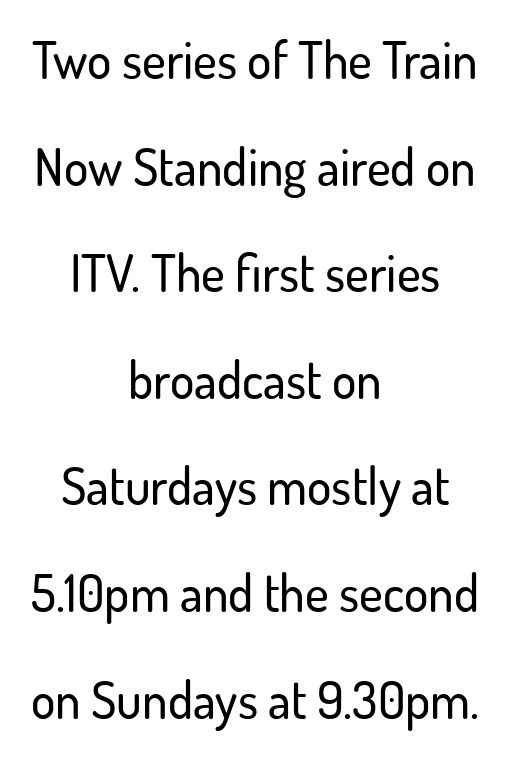
The image shows 51 px sans-serif type, upright; set centered, loose line spacing (2.09x), normal letter spacing, not underlined; low stroke contrast and a small x-height.
